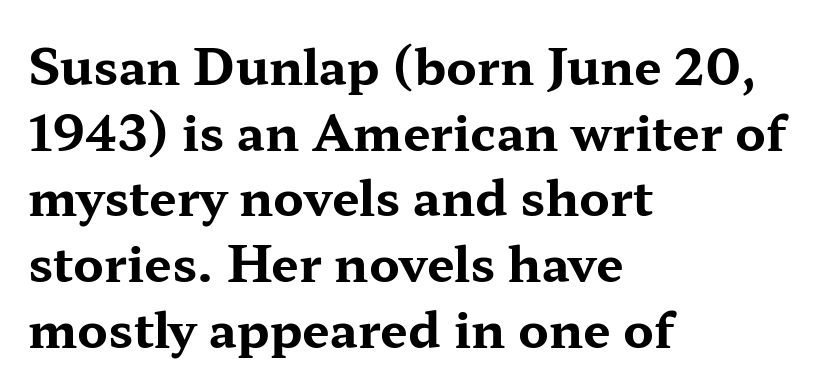
{"serif": "yes", "italic": "no", "bold": "yes", "weight": "bold", "width": "wide", "stroke_contrast": "medium", "x_height": "medium", "monospaced": "no", "underline": "no", "align": "left", "line_spacing": "normal", "line_spacing_ratio": 1.34, "letter_spacing": "normal", "letter_spacing_em": 0.0, "glyph_px": 49}
